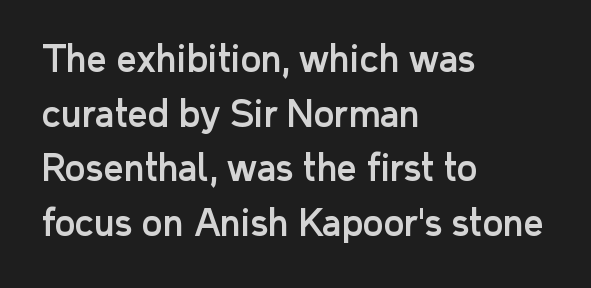
{"serif": "no", "italic": "no", "width": "normal", "stroke_contrast": "low", "x_height": "medium", "monospaced": "no", "underline": "no", "align": "left", "line_spacing": "normal", "line_spacing_ratio": 1.56, "letter_spacing": "normal", "letter_spacing_em": 0.0, "glyph_px": 35}
